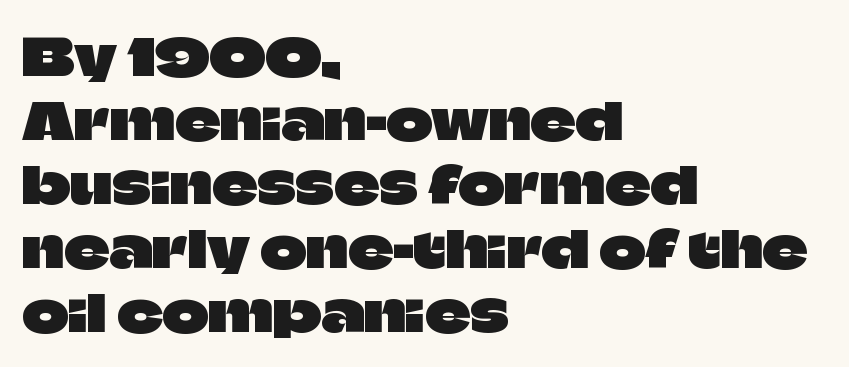
The image shows 50 px sans-serif type, upright; set left-aligned, normal line spacing (1.28x), normal letter spacing, not underlined; low stroke contrast and a large x-height.
